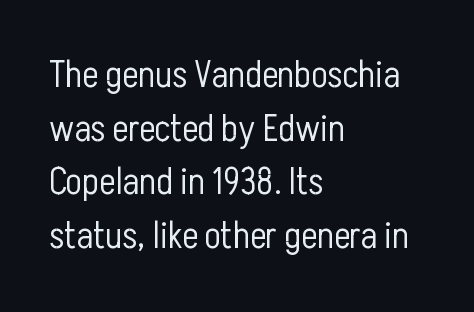
Here the designer chose a conventional face with non-uniform glyph widths. Teacher's note: observe the even left margin — that is flush-left alignment. Underline: absent. These lines sit exactly where default settings would place them. Compared with a typical body face, this is equally light or lighter still.
